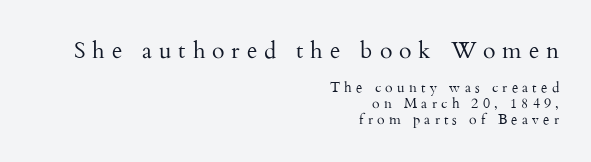
The image shows 23 px text type, upright; set right-aligned, tight line spacing (1.12x), unusually wide letter spacing (+0.3 em), not underlined; the first (top) block is 1.64x larger.
